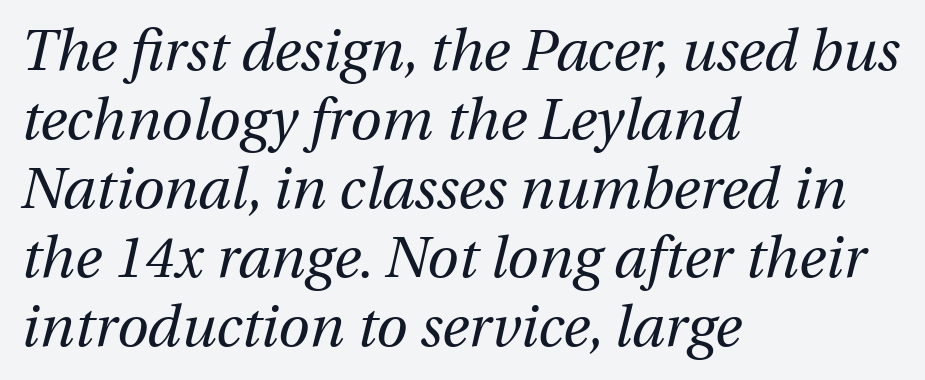
The image shows 57 px regular-weight type, italic (leaning right); set left-aligned, line spacing 1.21x, normal letter spacing, not underlined; medium stroke contrast and a medium x-height.
